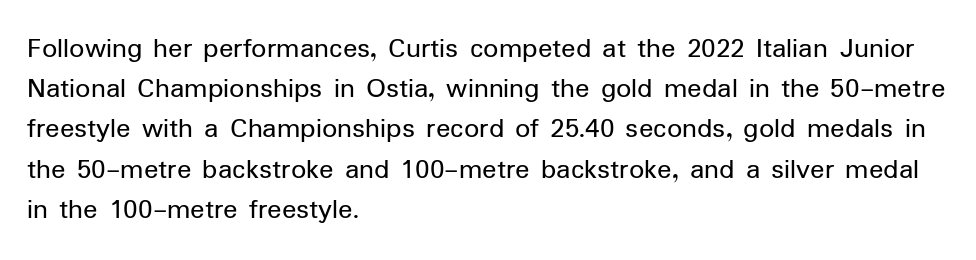
{"serif": "no", "italic": "no", "bold": "no", "weight": "regular", "width": "normal", "stroke_contrast": "low", "x_height": "medium", "monospaced": "no", "underline": "no", "align": "left", "line_spacing": "normal", "line_spacing_ratio": 1.34, "letter_spacing": "normal", "letter_spacing_em": 0.0, "glyph_px": 30}
